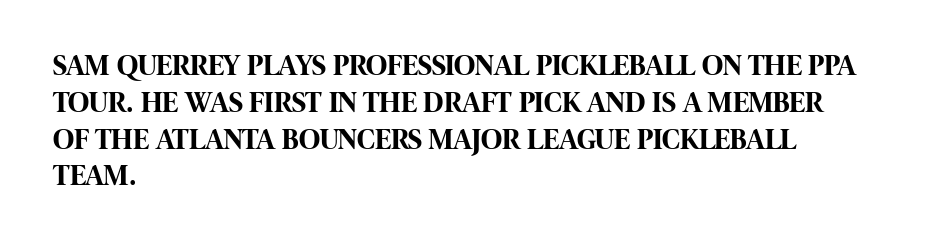
Q: Is the text bold? A: Yes.
Q: Is the text italic (slanted)? A: No, it is upright.
Q: Is the typeface a serif or a sans-serif typeface? A: Sans-serif.
Q: Is the text underlined? A: No.
Q: How is the paragraph aligned? A: Left-aligned.
Q: Is the spacing between letters normal or unusually wide? A: Normal.
Q: Is the spacing between lines tight, normal or loose? A: Normal.
Q: Width (condensed, normal, or wide)? A: Condensed.
Q: Stroke contrast? A: High.
Q: x-height? A: Large.
Q: Monospaced? A: No.
